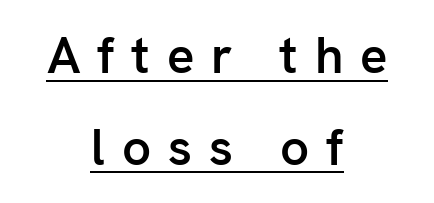
The image shows 51 px semibold sans-serif type, upright; set centered, line spacing 1.8x, unusually wide letter spacing (+0.33 em), underlined; low stroke contrast and a medium x-height.
